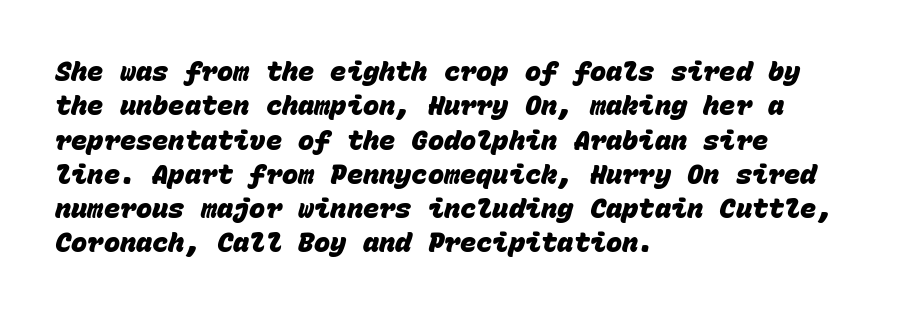
The image shows 27 px bold type; set left-aligned, normal line spacing (1.27x), normal letter spacing, not underlined.
